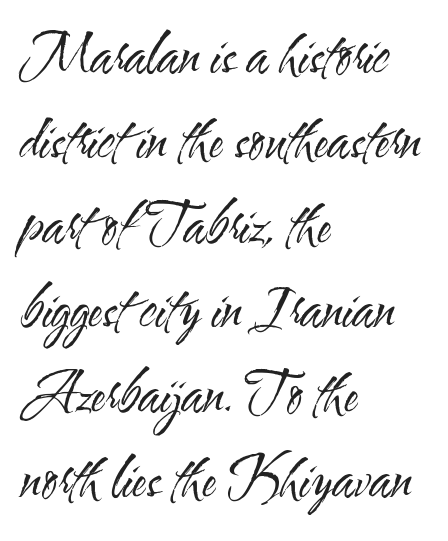
Q: Is the text bold? A: No.
Q: Is the text italic (slanted)? A: Yes.
Q: Is the typeface a serif or a sans-serif typeface? A: Sans-serif.
Q: Is the text underlined? A: No.
Q: How is the paragraph aligned? A: Left-aligned.
Q: Is the spacing between letters normal or unusually wide? A: Normal.
Q: Is the spacing between lines tight, normal or loose? A: Normal.
Q: Width (condensed, normal, or wide)? A: Condensed.
Q: Stroke contrast? A: Medium.
Q: x-height? A: Small.
Q: Monospaced? A: No.
